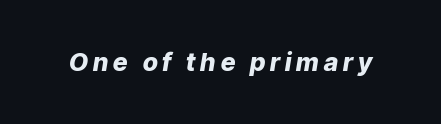
The image shows 25 px bold type, italic (leaning right); set unusually wide letter spacing (+0.2 em), not underlined.
